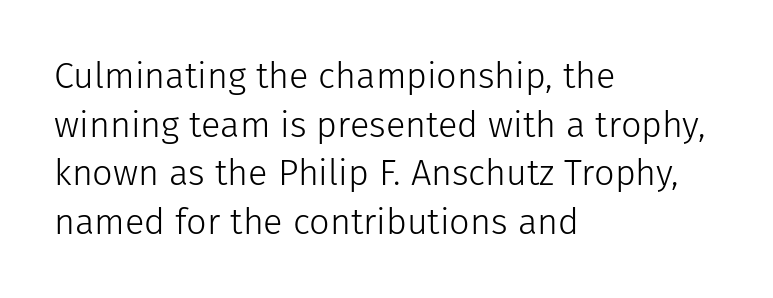
Q: Is the text bold? A: No.
Q: Is the text italic (slanted)? A: No, it is upright.
Q: Is the typeface a serif or a sans-serif typeface? A: Sans-serif.
Q: Is the text underlined? A: No.
Q: How is the paragraph aligned? A: Left-aligned.
Q: Is the spacing between letters normal or unusually wide? A: Normal.
Q: Is the spacing between lines tight, normal or loose? A: Normal.
Q: Width (condensed, normal, or wide)? A: Normal.
Q: Stroke contrast? A: Low.
Q: x-height? A: Medium.
Q: Monospaced? A: No.
